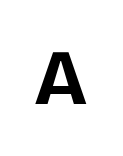
Q: Is the text bold? A: Yes.
Q: Is the text italic (slanted)? A: No, it is upright.
Q: Is the typeface a serif or a sans-serif typeface? A: Sans-serif.
Q: Is the text underlined? A: No.
Q: Width (condensed, normal, or wide)? A: Normal.
Q: Stroke contrast? A: Low.
Q: x-height? A: Large.
Q: Monospaced? A: No.
